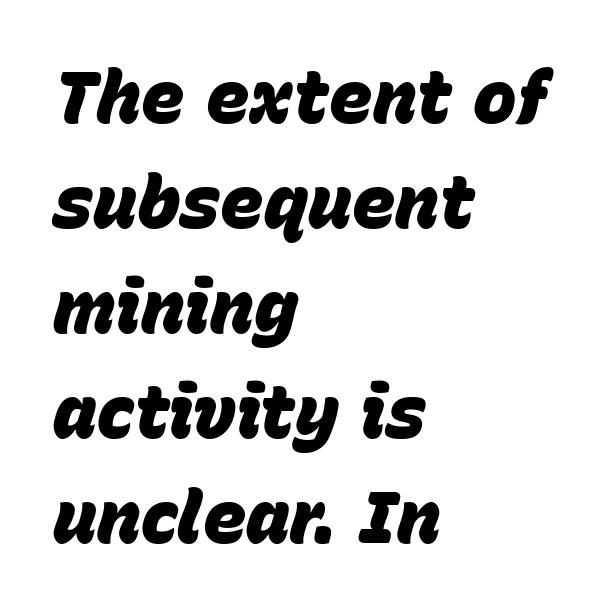
The image shows 73 px heavy type, italic (leaning right); set left-aligned, normal line spacing (1.44x), normal letter spacing, not underlined; low stroke contrast and a large x-height.
